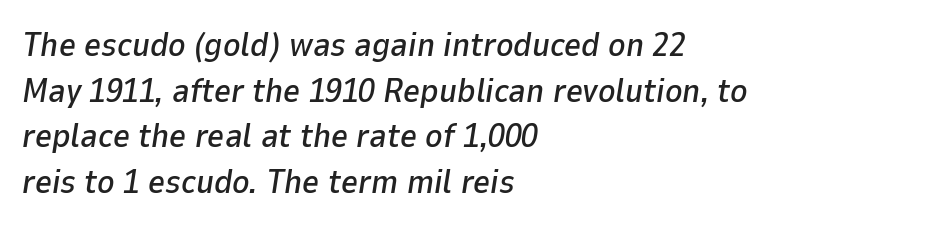
Q: Is the text italic (slanted)? A: Yes, it leans right by about 9 degrees.
Q: Is the text underlined? A: No.
Q: How is the paragraph aligned? A: Left-aligned.
Q: Is the spacing between letters normal or unusually wide? A: Normal.
Q: Is the spacing between lines tight, normal or loose? A: Normal.
Q: Width (condensed, normal, or wide)? A: Normal.
Q: Stroke contrast? A: Low.
Q: x-height? A: Medium.
Q: Monospaced? A: No.
